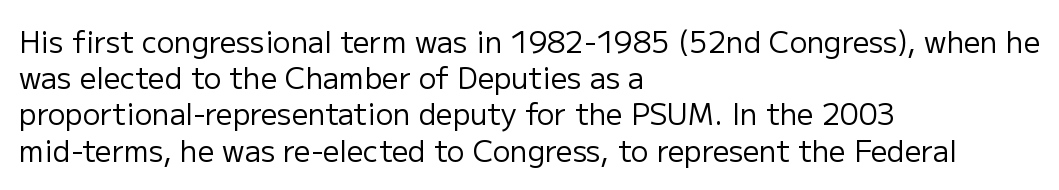
The passage shown is not bold in any degree. This rendering features lettering with no underline. Tall strokes in this sample are plumb rather than angled. Alignment: flush left. Notice how descenders clear the ascenders below comfortably — that's standard leading.
